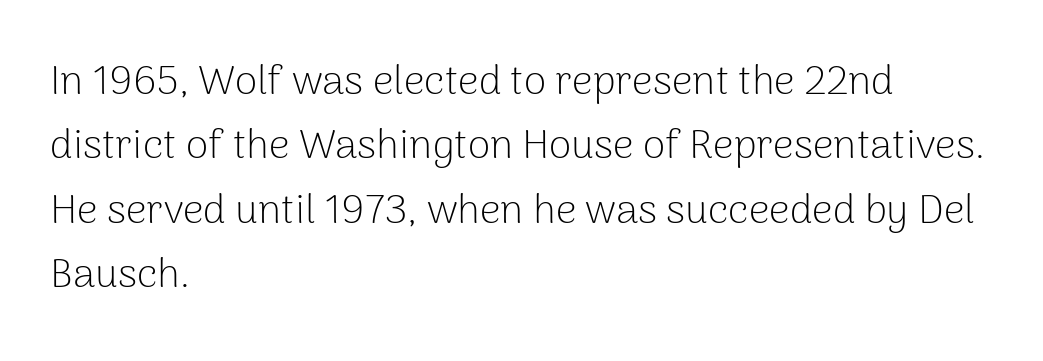
If you drew a line through each stem, it would be perfectly vertical. Examine the stroke ends and you'll find no serifs. Type without underlining. Counters stay open thanks to moderate or lighter strokes. Line starts are locked; line ends wander.
